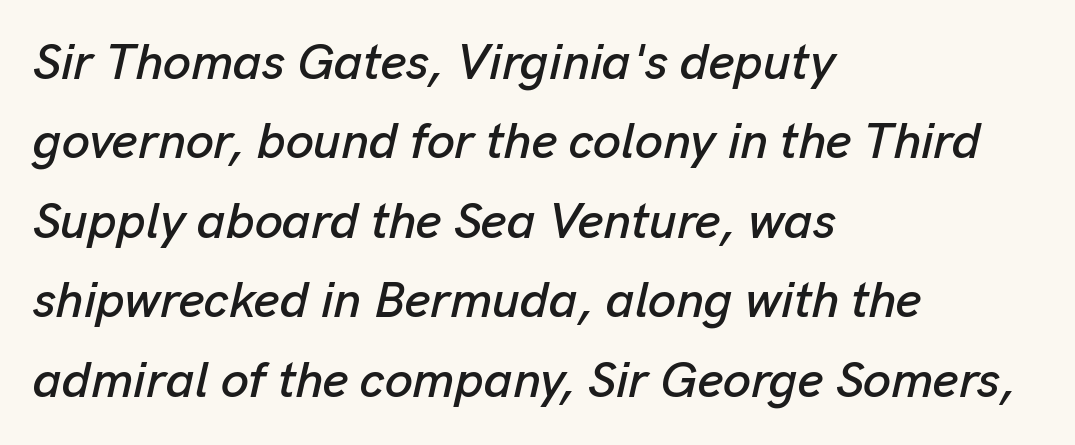
{"italic": "yes", "lean": "right", "slant_degrees": 13, "width": "normal", "stroke_contrast": "low", "x_height": "medium", "monospaced": "no", "underline": "no", "align": "left", "line_spacing": "normal", "line_spacing_ratio": 1.59, "letter_spacing": "normal", "letter_spacing_em": 0.0, "glyph_px": 50}
